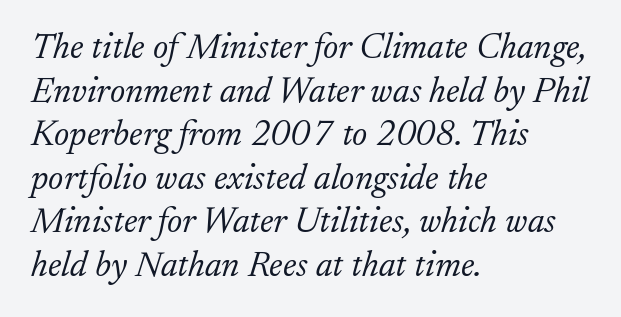
Standard letterfit; no display-style spreading of the glyphs. Any mark beneath the type? The region is blank. Looking at the ascenders, they clearly lean. The letters carry serifs — small finishing strokes at the ends of their stems.
